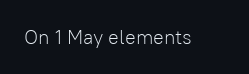
{"italic": "no", "bold": "no", "underline": "no", "letter_spacing": "normal", "letter_spacing_em": 0.0, "glyph_px": 20}
